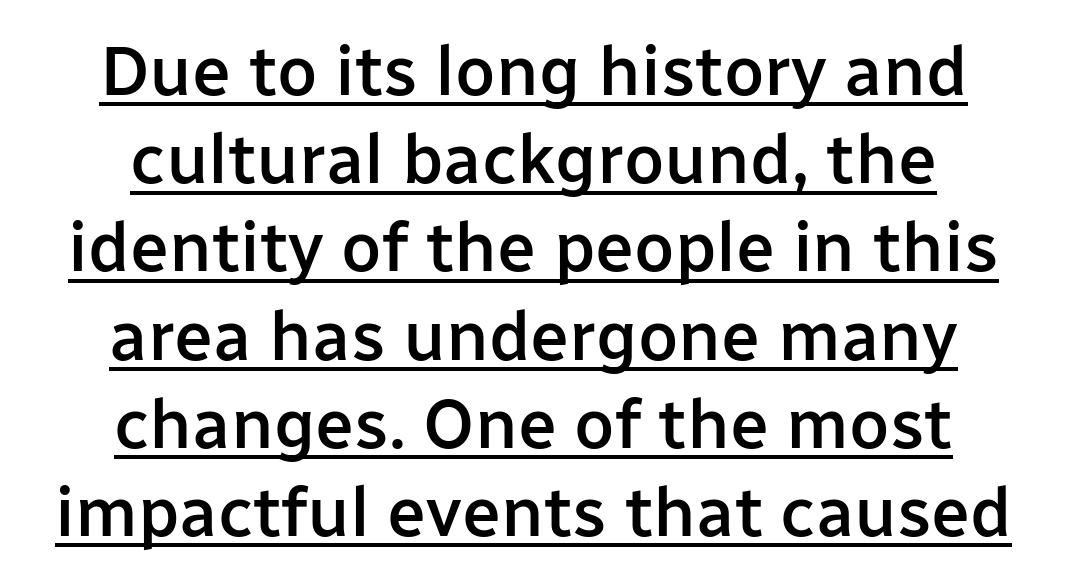
Varying glyph widths throughout — classic text-font behaviour. Quick note: not italic, upright. Look at the bottom of the vertical strokes: they stop flat, with no serifs. Is the type bold? Partly — it's a semibold, heavier than regular but not fully bold. This rendering leaves character spacing at its baseline value. The rendering positions every line midway between the sides.
